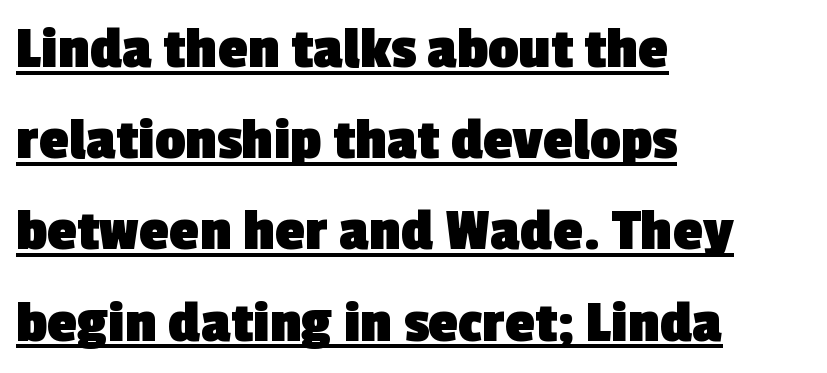
{"serif": "no", "bold": "yes", "weight": "heavy", "width": "normal", "x_height": "medium", "monospaced": "no", "underline": "yes", "align": "left", "line_spacing": "normal", "line_spacing_ratio": 1.52, "letter_spacing": "normal", "letter_spacing_em": 0.0, "glyph_px": 60}
